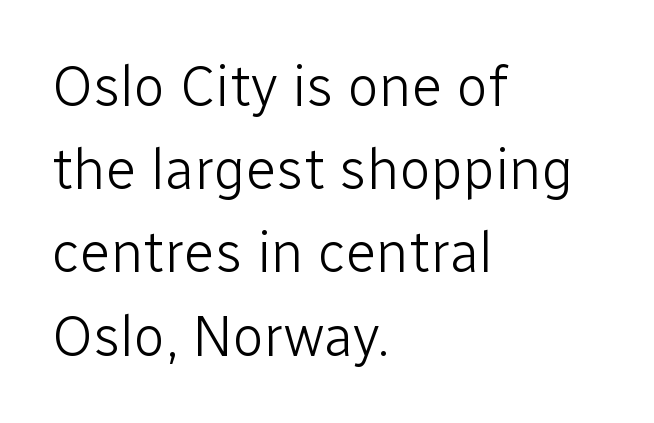
{"serif": "no", "italic": "no", "bold": "no", "weight": "light", "width": "normal", "stroke_contrast": "low", "x_height": "medium", "monospaced": "no", "underline": "no", "align": "left", "line_spacing": "normal", "line_spacing_ratio": 1.46, "letter_spacing": "normal", "letter_spacing_em": 0.0, "glyph_px": 57}
